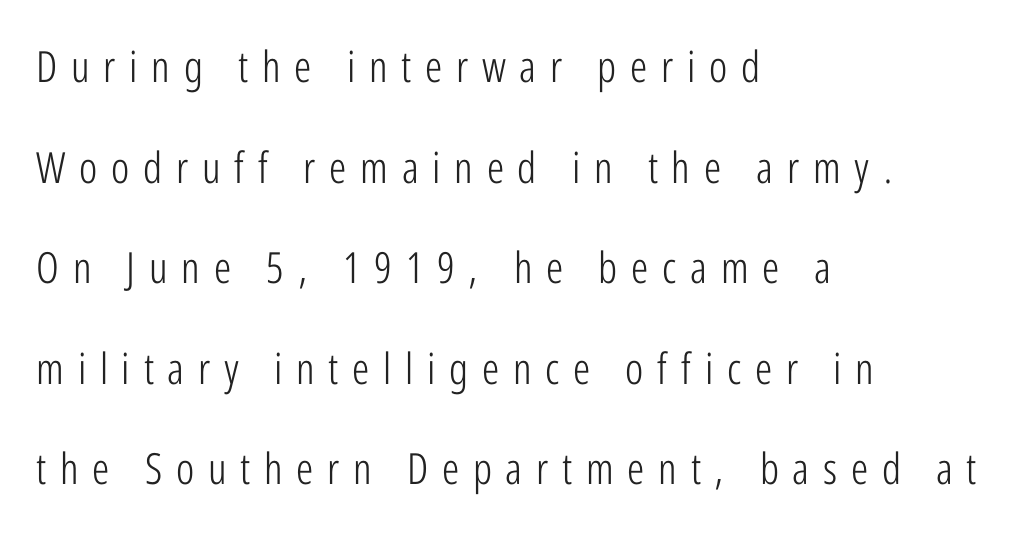
Stroke mass is kept to a normal reading level or below. Classification — sans serif. You could only call the tracking loose — the letters float apart. The lines are spread far apart with generous leading. Looks like regular typesetting: each glyph gets only the width it needs.
